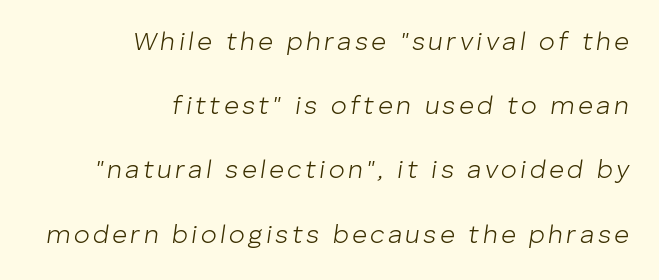
{"italic": "yes", "lean": "right", "slant_degrees": 8, "bold": "no", "underline": "no", "align": "right", "line_spacing": "loose", "line_spacing_ratio": 2.47, "glyph_px": 26}
